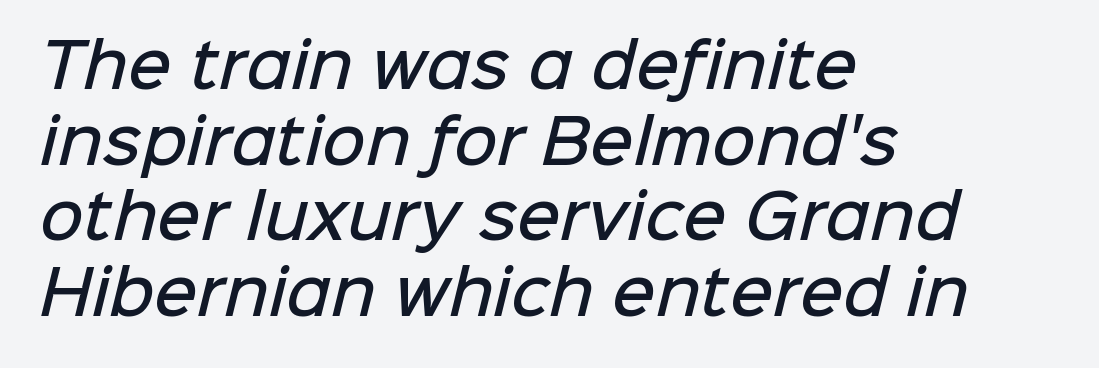
The image shows 60 px semibold sans-serif type; set left-aligned, normal line spacing (1.26x), normal letter spacing, not underlined; low stroke contrast and a medium x-height.
